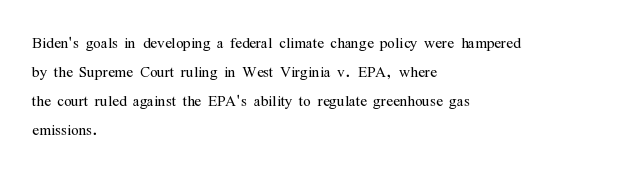
Q: Is the text bold? A: No.
Q: Is the text italic (slanted)? A: No, it is upright.
Q: Is the text underlined? A: No.
Q: How is the paragraph aligned? A: Left-aligned.
Q: Is the spacing between letters normal or unusually wide? A: Normal.
Q: Is the spacing between lines tight, normal or loose? A: Normal.
